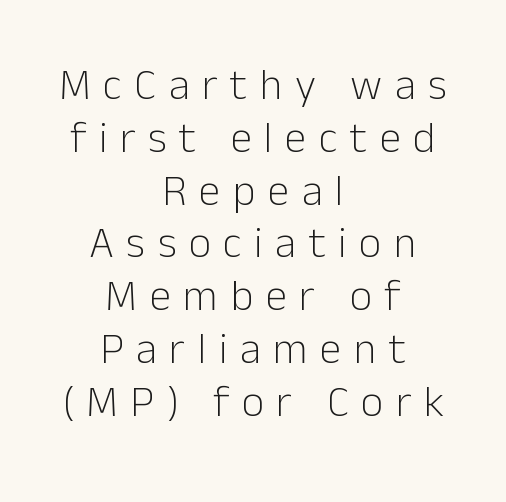
The image shows 44 px light sans-serif type, upright; set centered, line spacing 1.2x, unusually wide letter spacing (+0.28 em), not underlined; low stroke contrast and a medium x-height.
